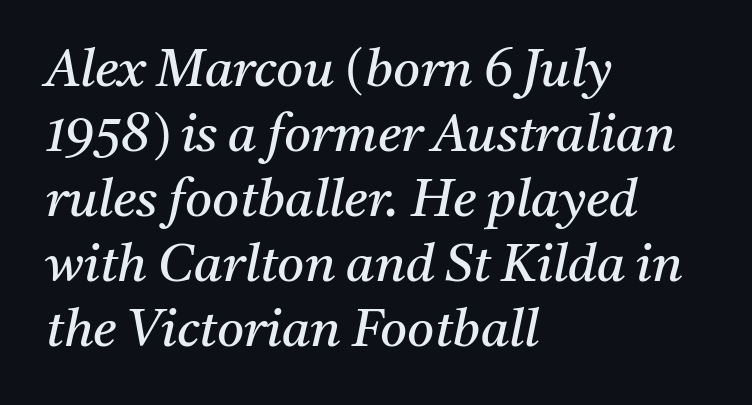
Look at the tracking — it's just the regular setting, nothing added. The characters are drawn with everyday or finer stroke widths. The passage shown is not underscored anywhere. Is this a sans? No — the strokes have serifs. Looks like regular typesetting: each glyph gets only the width it needs. One-word summary of the alignment: left.
